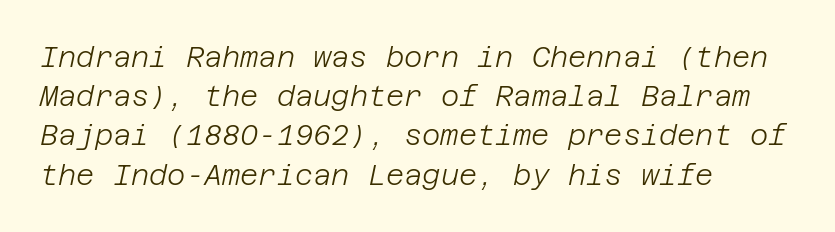
Q: Is the text bold? A: No.
Q: Is the text italic (slanted)? A: Yes, it leans right by about 12 degrees.
Q: Is the text underlined? A: No.
Q: How is the paragraph aligned? A: Left-aligned.
Q: Is the spacing between letters normal or unusually wide? A: Normal.
Q: Is the spacing between lines tight, normal or loose? A: Normal.
Q: Width (condensed, normal, or wide)? A: Normal.
Q: Stroke contrast? A: Low.
Q: x-height? A: Large.
